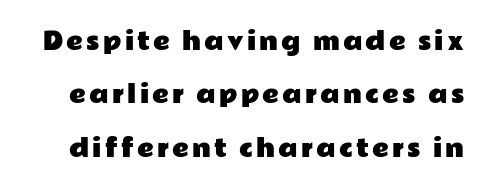
Plain, unruled lines of type. Upright lettering throughout. Reading down the column, the eye jumps a long way to each next line.
